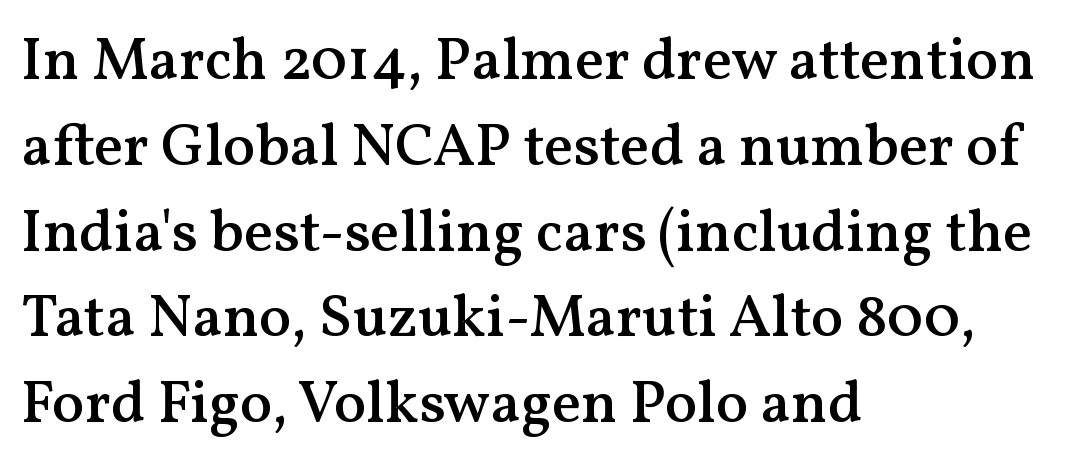
{"serif": "yes", "italic": "no", "bold": "semi", "weight": "semibold", "width": "normal", "stroke_contrast": "medium", "x_height": "medium", "monospaced": "no", "underline": "no", "align": "left", "line_spacing": "normal", "line_spacing_ratio": 1.43, "letter_spacing": "normal", "letter_spacing_em": 0.0, "glyph_px": 60}
